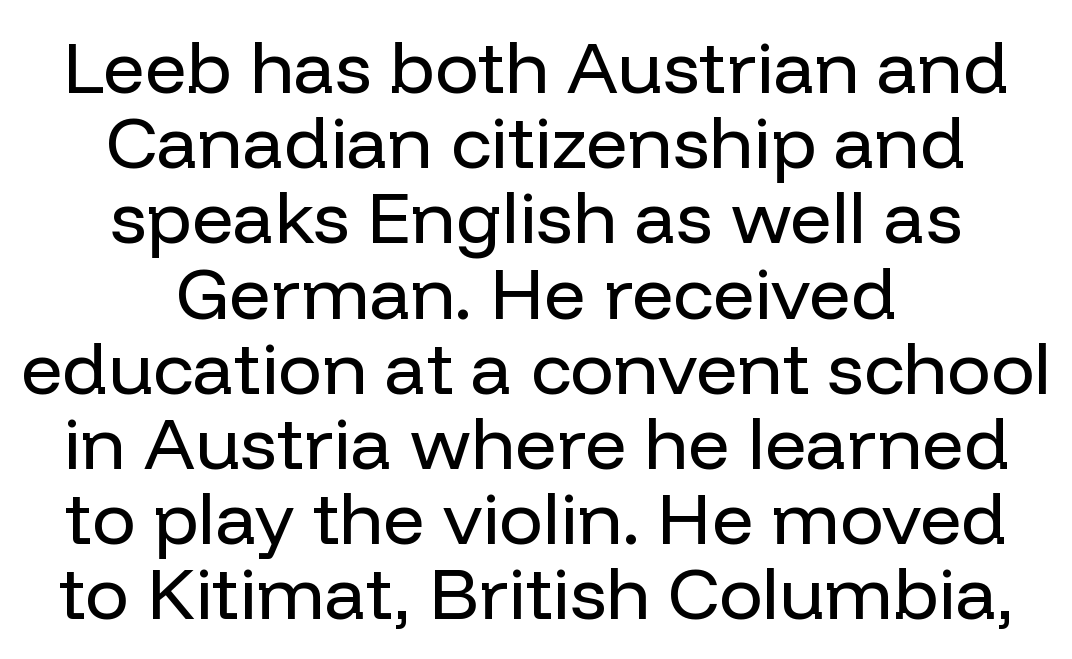
Q: Is the text bold? A: No.
Q: Is the text italic (slanted)? A: No, it is upright.
Q: Is the typeface a serif or a sans-serif typeface? A: Sans-serif.
Q: Is the text underlined? A: No.
Q: How is the paragraph aligned? A: Centered.
Q: Is the spacing between letters normal or unusually wide? A: Normal.
Q: Is the spacing between lines tight, normal or loose? A: Tight.
Q: Width (condensed, normal, or wide)? A: Normal.
Q: Stroke contrast? A: Low.
Q: x-height? A: Medium.
Q: Monospaced? A: No.
